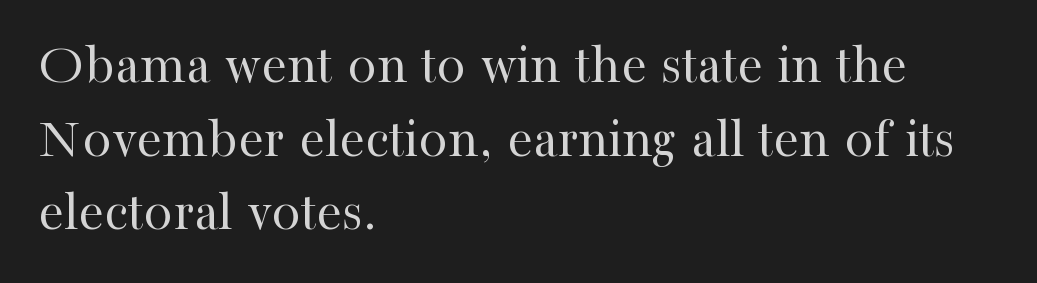
Font category for this specimen: serif. The passage shown stacks its lines at a standard gap. Lines of text with bare space underneath. Letter spacing: default.
